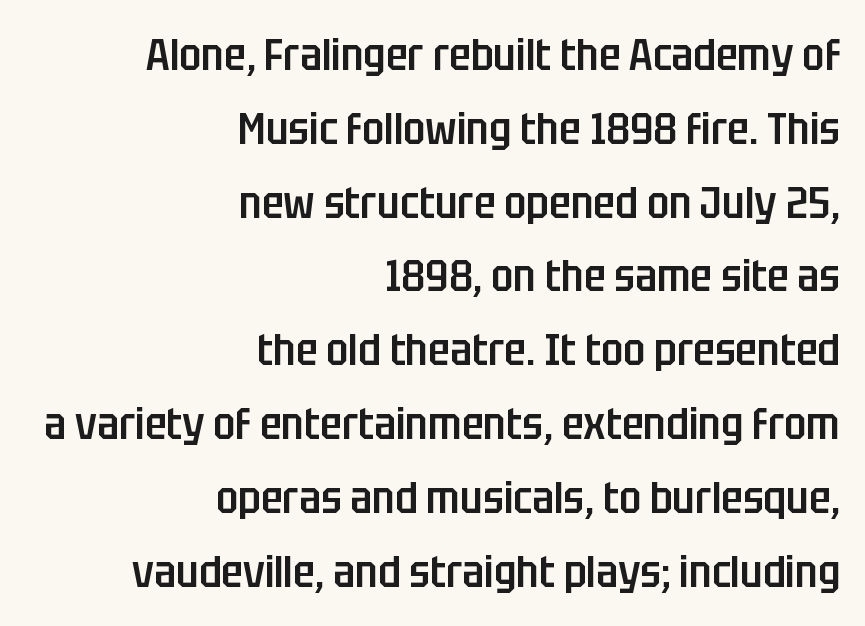
Q: Is the text bold? A: Semi-bold.
Q: Is the text italic (slanted)? A: No, it is upright.
Q: Is the typeface a serif or a sans-serif typeface? A: Sans-serif.
Q: Is the text underlined? A: No.
Q: How is the paragraph aligned? A: Right-aligned.
Q: Is the spacing between letters normal or unusually wide? A: Normal.
Q: Is the spacing between lines tight, normal or loose? A: Normal.
Q: Width (condensed, normal, or wide)? A: Condensed.
Q: Stroke contrast? A: Low.
Q: x-height? A: Large.
Q: Monospaced? A: No.
